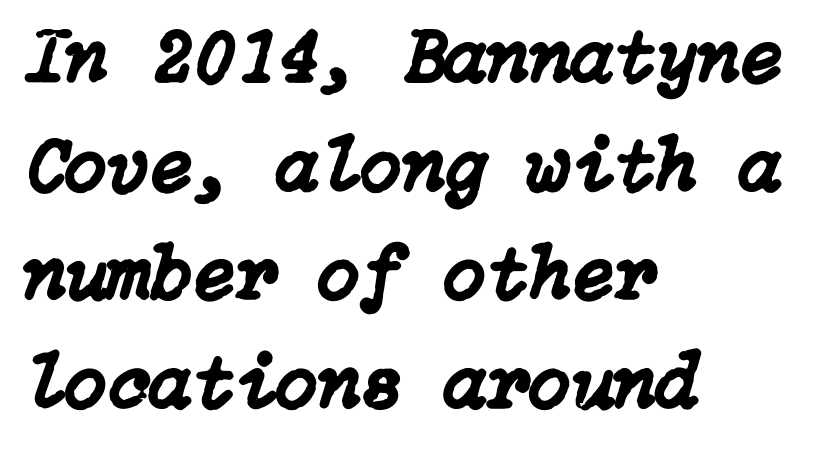
{"italic": "yes", "lean": "right", "slant_degrees": 15, "width": "normal", "stroke_contrast": "low", "x_height": "medium", "underline": "no", "align": "left", "line_spacing": "normal", "line_spacing_ratio": 1.41, "letter_spacing": "normal", "letter_spacing_em": 0.0, "glyph_px": 77}
